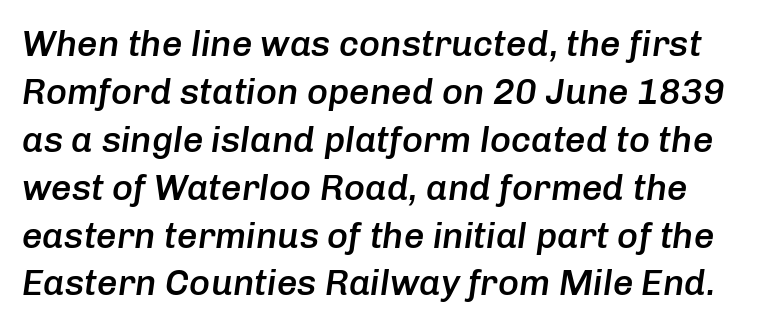
Q: Is the text bold? A: Semi-bold.
Q: Is the text italic (slanted)? A: Yes, it leans right by about 8 degrees.
Q: Is the text underlined? A: No.
Q: Is the spacing between letters normal or unusually wide? A: Normal.
Q: Is the spacing between lines tight, normal or loose? A: Normal.
Q: Width (condensed, normal, or wide)? A: Normal.
Q: Stroke contrast? A: Low.
Q: x-height? A: Medium.
Q: Monospaced? A: No.
